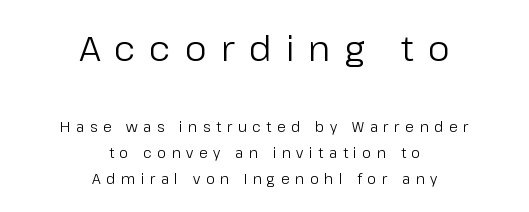
Q: Is the text bold? A: No.
Q: Is the text italic (slanted)? A: No, it is upright.
Q: Is the typeface a serif or a sans-serif typeface? A: Sans-serif.
Q: Is the text underlined? A: No.
Q: How is the paragraph aligned? A: Centered.
Q: Is the spacing between letters normal or unusually wide? A: Unusually wide.
Q: Which block of text is set in a larger size, the first (top) or the second (bottom)? A: The first (top) one.
Q: Width (condensed, normal, or wide)? A: Normal.
Q: Stroke contrast? A: Low.
Q: x-height? A: Medium.
Q: Monospaced? A: No.
